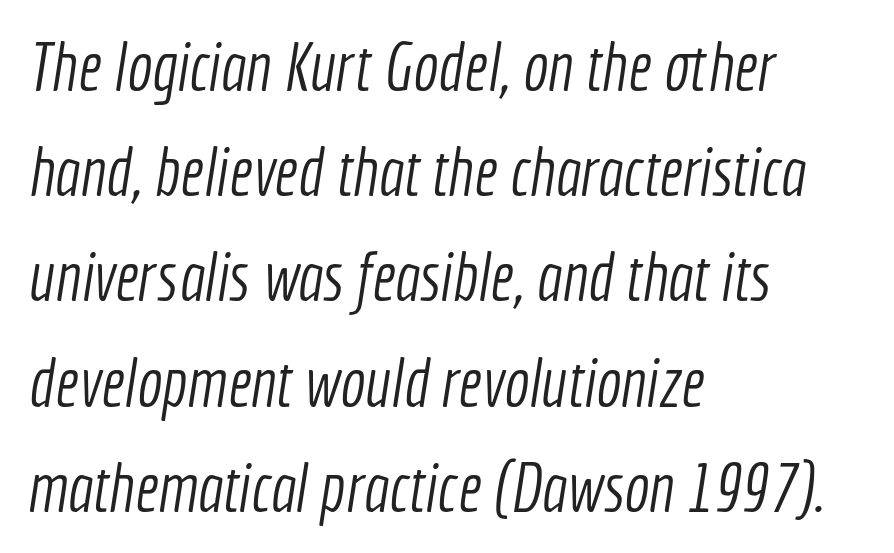
Q: Is the text bold? A: No.
Q: Is the typeface a serif or a sans-serif typeface? A: Sans-serif.
Q: Is the text underlined? A: No.
Q: How is the paragraph aligned? A: Left-aligned.
Q: Is the spacing between letters normal or unusually wide? A: Normal.
Q: Is the spacing between lines tight, normal or loose? A: Normal.
Q: Width (condensed, normal, or wide)? A: Condensed.
Q: x-height? A: Medium.
Q: Monospaced? A: No.
